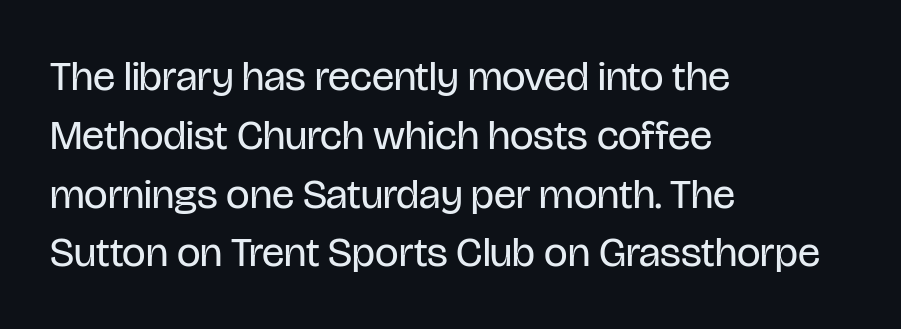
The image shows 42 px regular-weight, condensed sans-serif type, upright; set left-aligned, normal line spacing (1.4x), normal letter spacing, not underlined; low stroke contrast and a large x-height.
